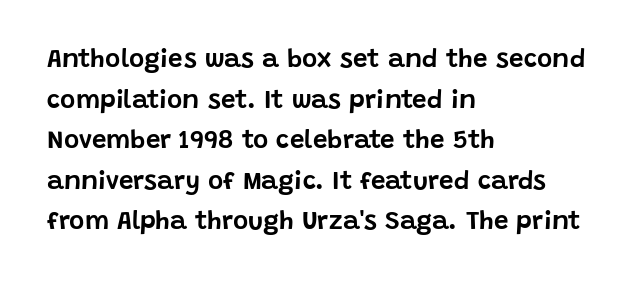
This rendering features lettering with no underline. How are the letters spaced? Ordinarily, with no added tracking. The setting favours the left margin, as ordinary paragraphs usually do. Does the lettering tilt? It doesn't — this is upright. Summary of vertical rhythm: regular, with standard interline spacing.
